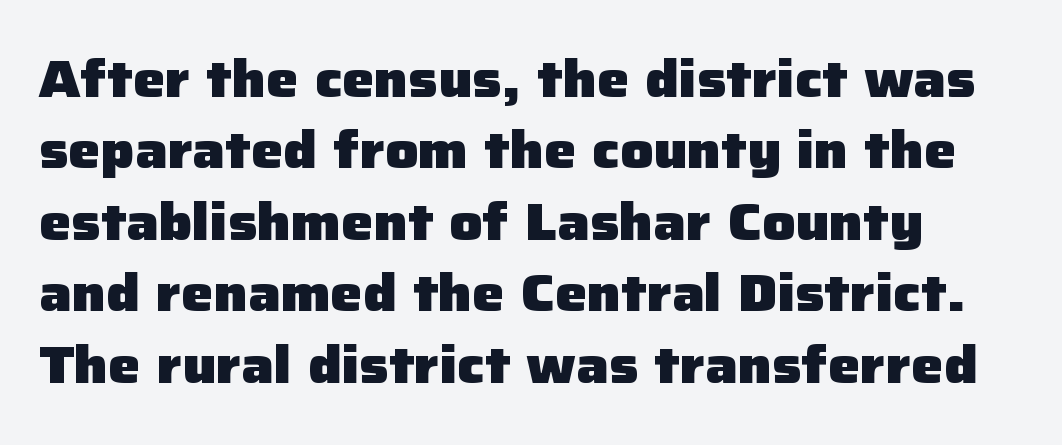
Is the type bold? Yes — the strokes are clearly thick and heavy. In terms of posture, this sample is upright. The leading is moderate, giving the passage an even texture. Character widths vary here, with narrow letters taking less room than wide ones. The glyphs in this specimen are sans serif. Check the space under the baseline: it is left empty.
